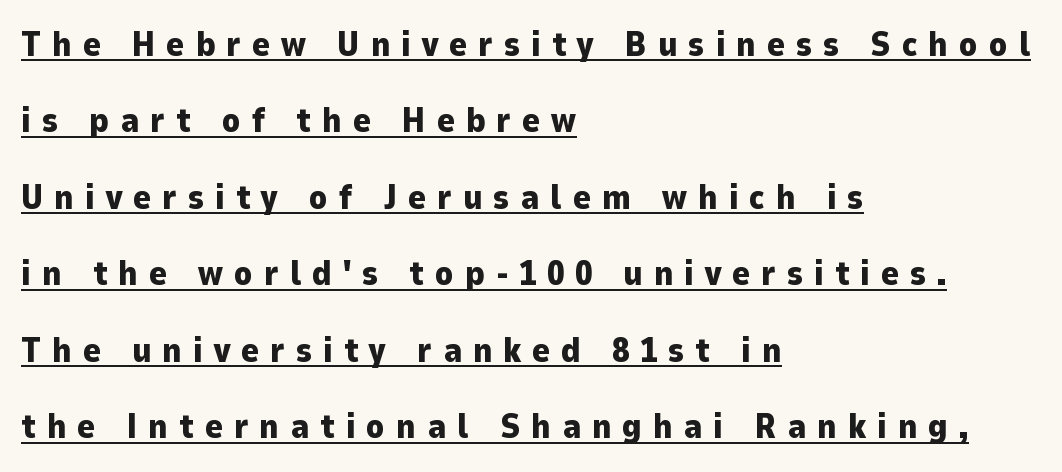
The image shows 34 px heavy sans-serif type, upright; set left-aligned, loose line spacing (2.25x), unusually wide letter spacing (+0.32 em), underlined; low stroke contrast and a medium x-height.
